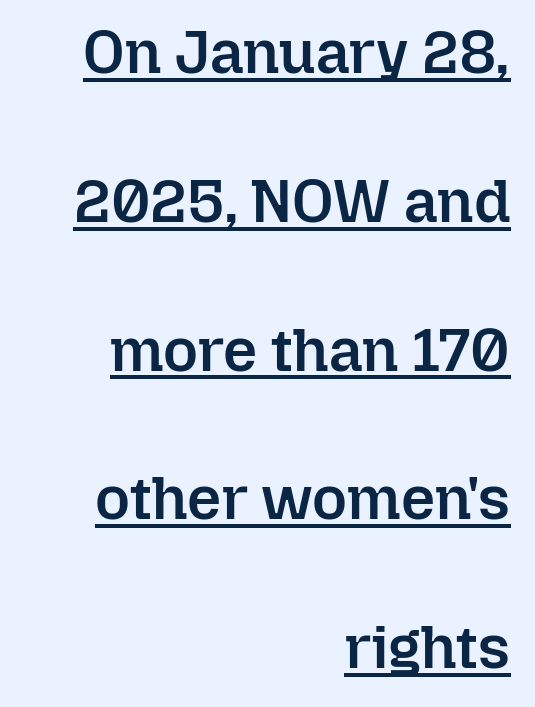
The image shows 60 px semibold type, upright; set right-aligned, loose line spacing (2.48x), normal letter spacing, underlined; low stroke contrast and a medium x-height.
